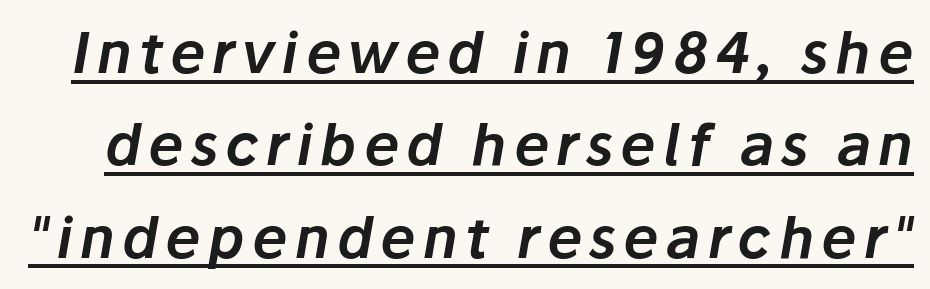
Descenders here cross a horizontal rule under the line. It's the slanting kind of type. In terms of leading, this rendering sits right in the middle. Looks like regular typesetting: each glyph gets only the width it needs.
